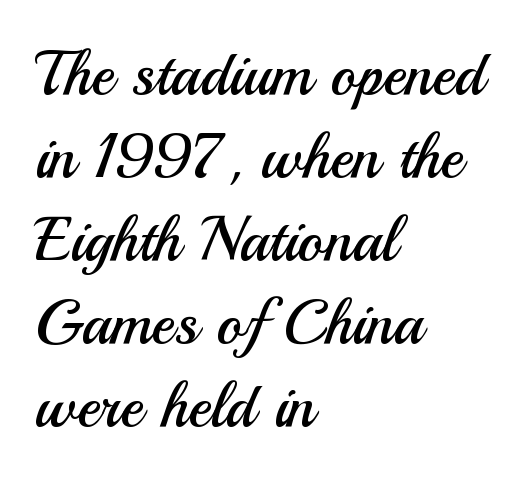
The image shows 62 px regular-weight sans-serif type; set left-aligned, normal line spacing (1.34x), normal letter spacing, not underlined; medium stroke contrast and a small x-height.
